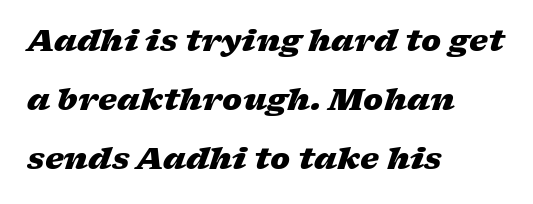
The image shows 30 px heavy, wide type, italic (leaning right); set left-aligned, loose line spacing (1.97x), normal letter spacing, not underlined; low stroke contrast and a medium x-height.
